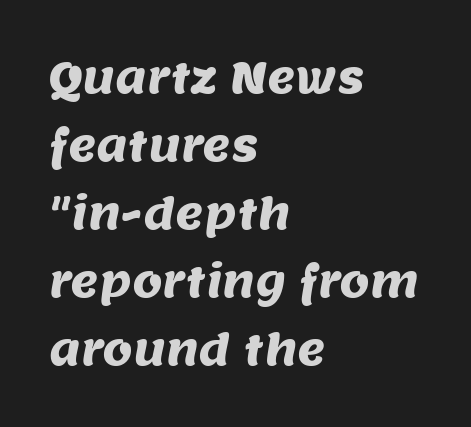
{"serif": "no", "width": "normal", "stroke_contrast": "medium", "x_height": "large", "monospaced": "no", "underline": "no", "align": "left", "line_spacing": "normal", "line_spacing_ratio": 1.58, "letter_spacing": "normal", "letter_spacing_em": 0.0, "glyph_px": 43}
